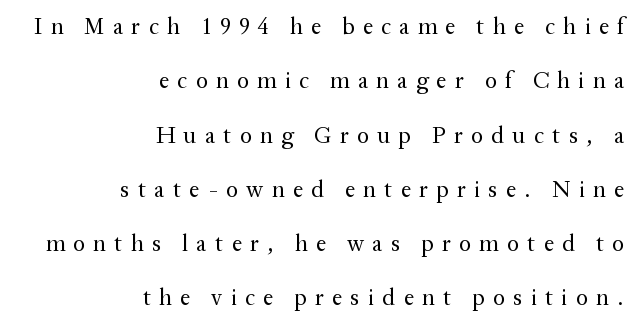
{"italic": "no", "bold": "no", "underline": "no", "align": "right", "line_spacing": "loose", "line_spacing_ratio": 2.36, "letter_spacing": "wide", "letter_spacing_em": 0.36, "glyph_px": 23}
